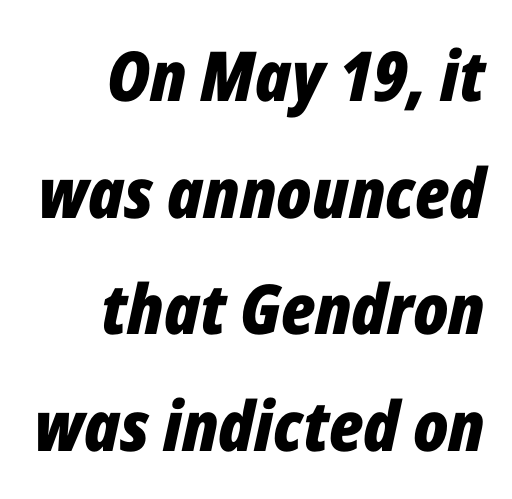
The image shows 69 px bold, condensed type, italic (leaning right); set right-aligned, normal line spacing (1.69x), normal letter spacing, not underlined; low stroke contrast and a medium x-height.
